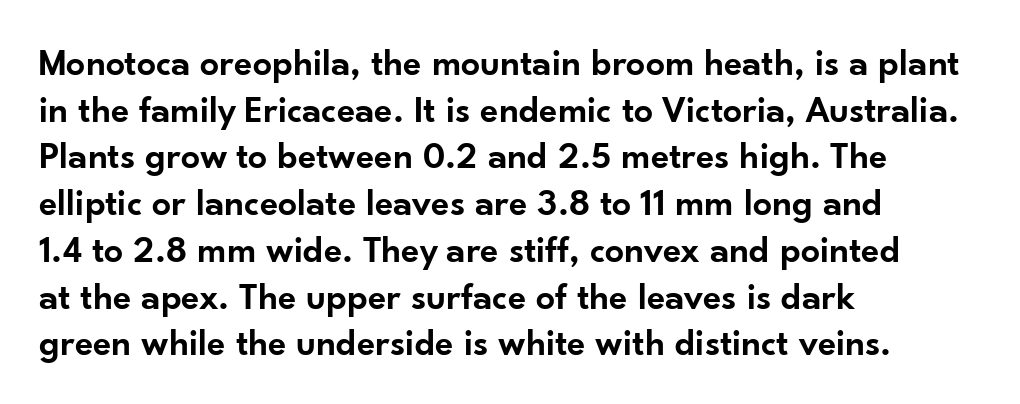
The image shows 38 px semibold sans-serif type, upright; set left-aligned, line spacing 1.23x, normal letter spacing, not underlined; low stroke contrast and a small x-height.
